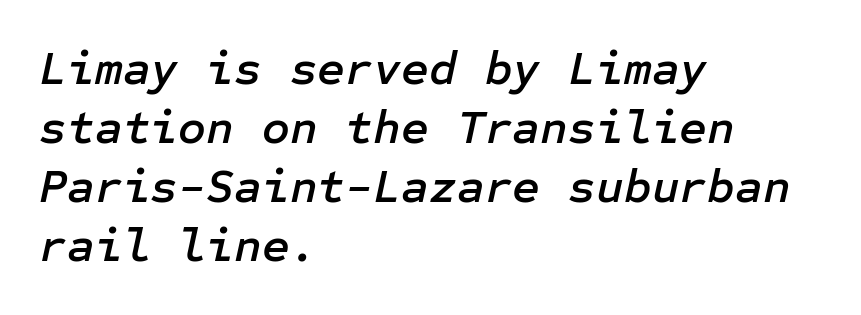
{"italic": "yes", "lean": "right", "slant_degrees": 12, "width": "normal", "stroke_contrast": "low", "x_height": "medium", "underline": "no", "align": "left", "line_spacing_ratio": 1.23, "letter_spacing": "normal", "letter_spacing_em": 0.0, "glyph_px": 48}
